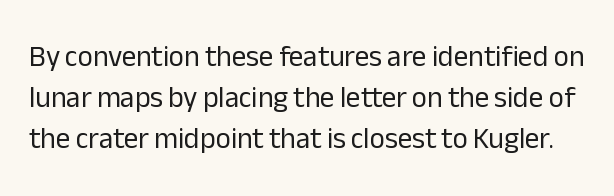
{"serif": "no", "italic": "no", "bold": "no", "weight": "regular", "width": "normal", "stroke_contrast": "low", "x_height": "medium", "monospaced": "no", "underline": "no", "line_spacing": "normal", "line_spacing_ratio": 1.42, "letter_spacing": "normal", "letter_spacing_em": 0.0, "glyph_px": 29}
